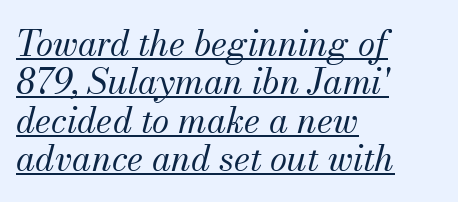
{"serif": "yes", "italic": "yes", "lean": "right", "slant_degrees": 13, "bold": "no", "weight": "regular", "width": "normal", "stroke_contrast": "medium", "x_height": "small", "monospaced": "no", "underline": "yes", "align": "left", "line_spacing": "tight", "line_spacing_ratio": 1.1, "letter_spacing": "normal", "letter_spacing_em": 0.0, "glyph_px": 35}
